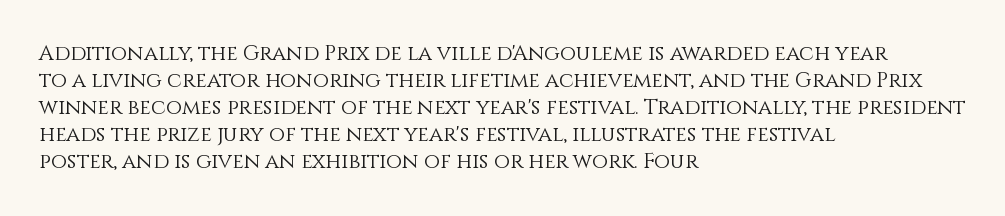
Q: Is the text bold? A: No.
Q: Is the text italic (slanted)? A: No, it is upright.
Q: Is the text underlined? A: No.
Q: How is the paragraph aligned? A: Left-aligned.
Q: Is the spacing between letters normal or unusually wide? A: Normal.
Q: Is the spacing between lines tight, normal or loose? A: Normal.
